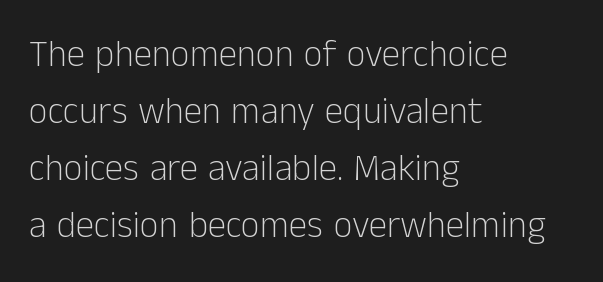
{"serif": "no", "italic": "no", "bold": "no", "weight": "light", "width": "normal", "stroke_contrast": "low", "x_height": "medium", "monospaced": "no", "underline": "no", "align": "left", "line_spacing": "normal", "line_spacing_ratio": 1.54, "letter_spacing": "normal", "letter_spacing_em": 0.0, "glyph_px": 37}
